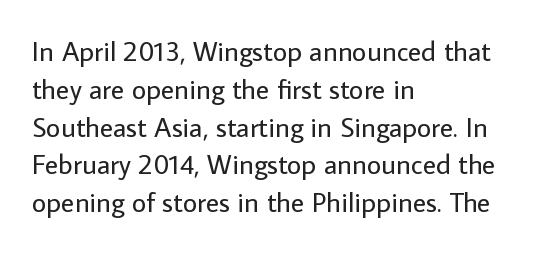
{"serif": "no", "italic": "no", "bold": "no", "weight": "regular", "width": "normal", "stroke_contrast": "low", "x_height": "medium", "monospaced": "no", "underline": "no", "align": "left", "line_spacing": "normal", "line_spacing_ratio": 1.35, "letter_spacing": "normal", "letter_spacing_em": 0.0, "glyph_px": 28}
